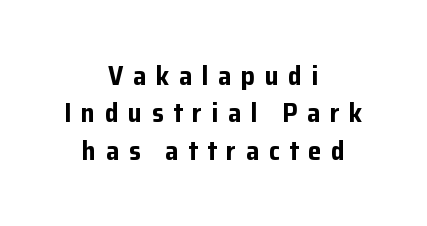
The image shows 27 px bold type, upright; set centered, normal line spacing (1.38x), unusually wide letter spacing (+0.35 em), not underlined.
